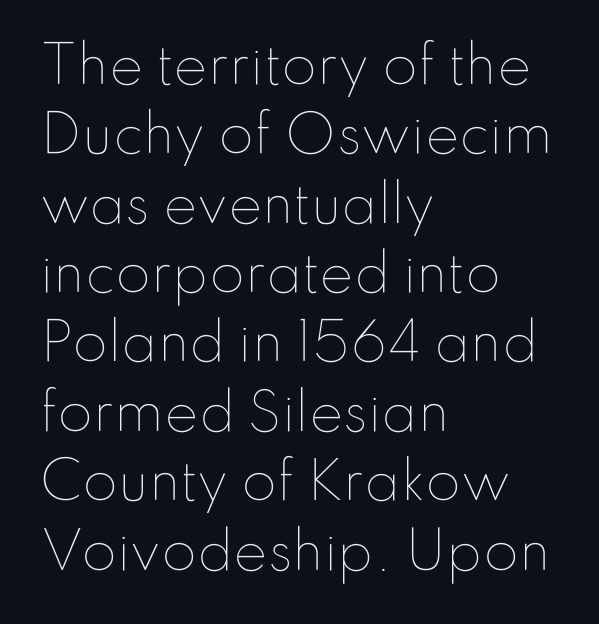
Q: Is the text bold? A: No.
Q: Is the text italic (slanted)? A: No, it is upright.
Q: Is the text underlined? A: No.
Q: How is the paragraph aligned? A: Left-aligned.
Q: Is the spacing between letters normal or unusually wide? A: Normal.
Q: Is the spacing between lines tight, normal or loose? A: Normal.
Q: Width (condensed, normal, or wide)? A: Normal.
Q: Stroke contrast? A: Low.
Q: x-height? A: Small.
Q: Monospaced? A: No.
